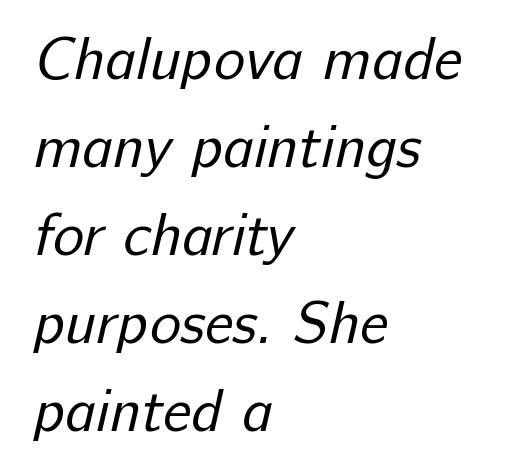
The image shows 59 px regular-weight sans-serif type; set left-aligned, normal line spacing (1.49x), normal letter spacing, not underlined; low stroke contrast and a medium x-height.
